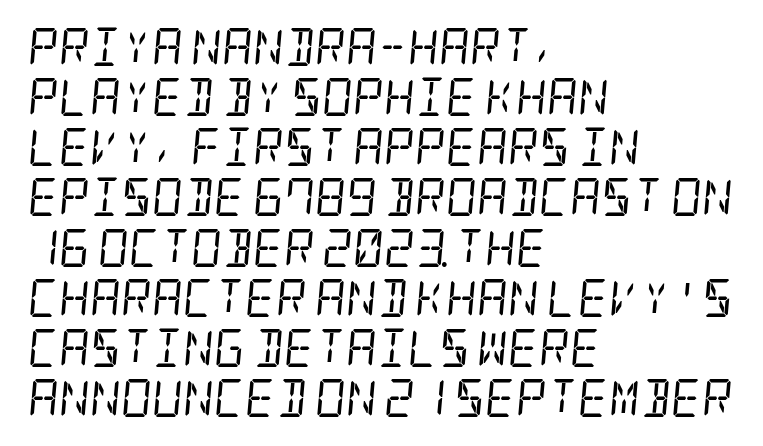
Has an underline been added? It has not. This is serif lettering, the kind often seen in printed books. Notice how the stems are inclined rather than vertical — that's the hallmark of italics. A light-to-regular cut is what we see here. The horizontal fit of the characters is conventional and even.
